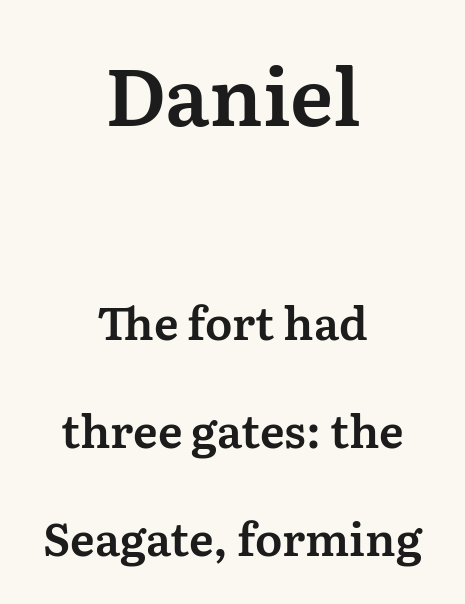
The image shows 79 px serif type, upright; set centered, loose line spacing (2.41x), normal letter spacing, not underlined; the first (top) block is 1.76x larger; medium stroke contrast and a medium x-height.
